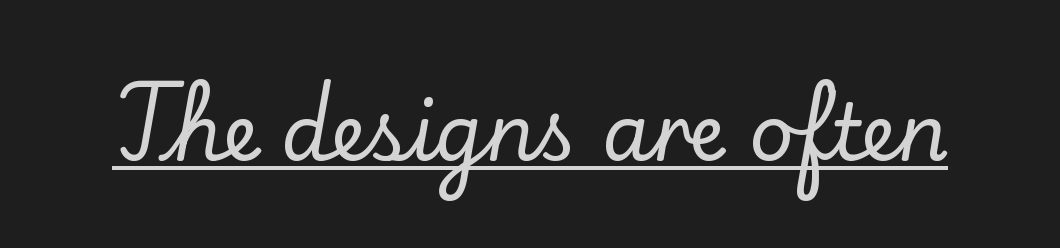
{"serif": "yes", "width": "normal", "stroke_contrast": "low", "x_height": "small", "monospaced": "no", "underline": "yes", "letter_spacing": "normal", "letter_spacing_em": 0.0, "glyph_px": 78}
